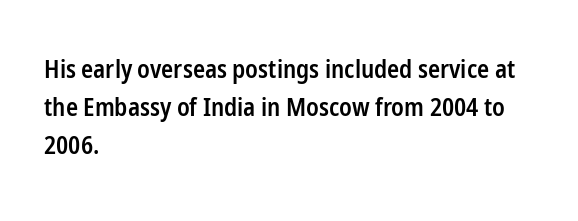
{"italic": "no", "bold": "semi", "underline": "no", "align": "left", "line_spacing": "normal", "line_spacing_ratio": 1.53, "letter_spacing": "normal", "letter_spacing_em": 0.0, "glyph_px": 25}
